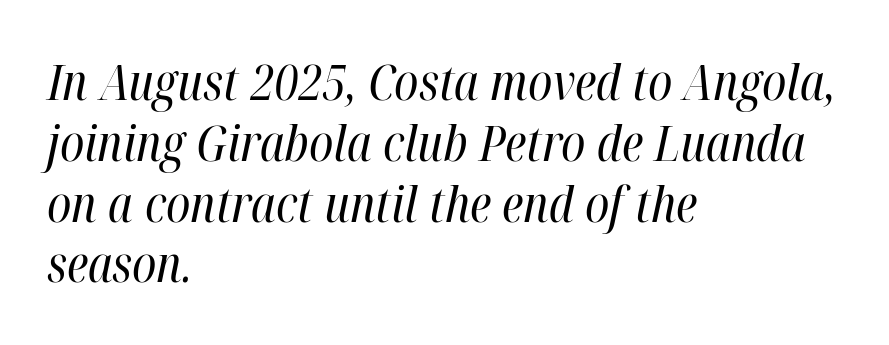
The image shows 49 px regular-weight, condensed type, italic (leaning right); set left-aligned, line spacing 1.24x, normal letter spacing, not underlined; high stroke contrast and a medium x-height.
